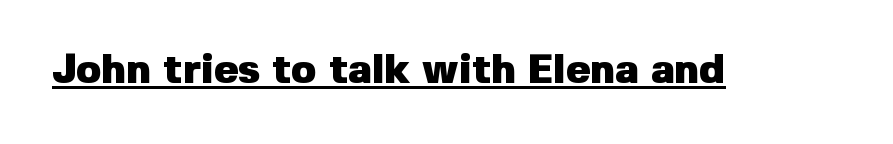
{"serif": "no", "italic": "no", "bold": "yes", "weight": "heavy", "width": "normal", "stroke_contrast": "low", "x_height": "medium", "monospaced": "no", "underline": "yes", "letter_spacing": "normal", "letter_spacing_em": 0.0, "glyph_px": 41}
